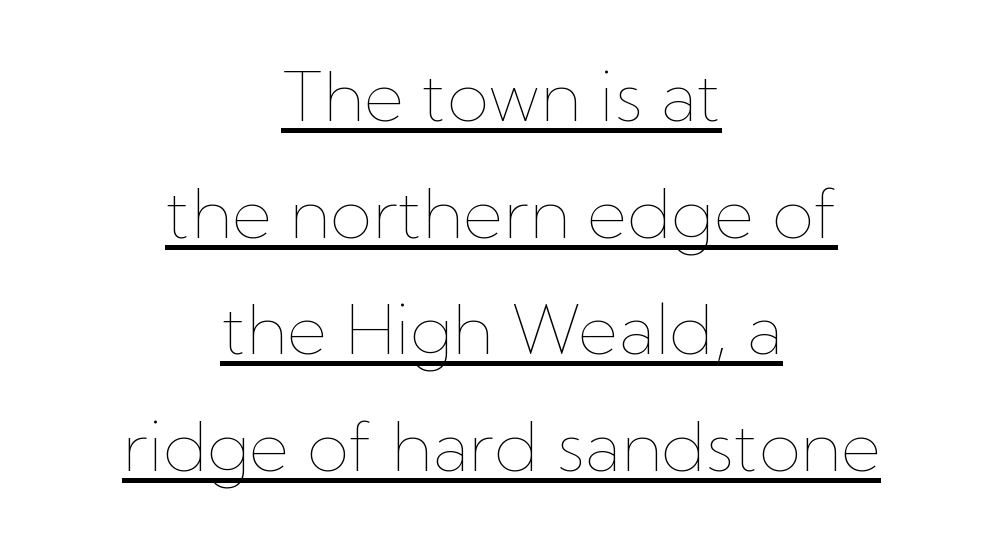
Q: Is the text bold? A: No.
Q: Is the text italic (slanted)? A: No, it is upright.
Q: Is the text underlined? A: Yes.
Q: How is the paragraph aligned? A: Centered.
Q: Is the spacing between letters normal or unusually wide? A: Normal.
Q: Is the spacing between lines tight, normal or loose? A: Normal.
Q: Width (condensed, normal, or wide)? A: Normal.
Q: Stroke contrast? A: Low.
Q: x-height? A: Medium.
Q: Monospaced? A: No.
